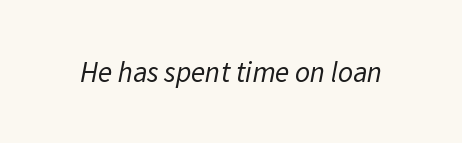
Do the characters align in a grid? No, the font is proportional. Letters rest on an invisible, unmarked baseline. A sans-serif font was chosen for this passage. The rendering keeps characters at their native spacing.
